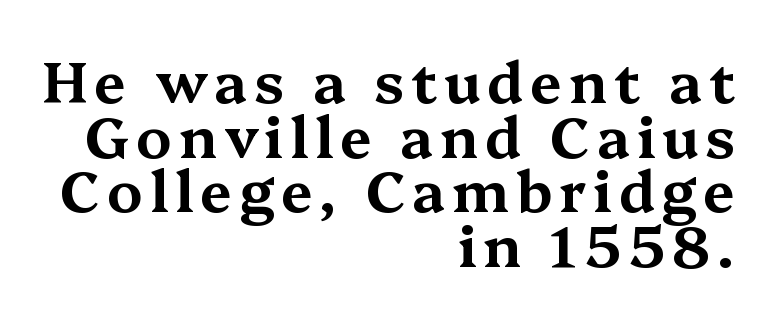
{"serif": "yes", "italic": "no", "width": "wide", "stroke_contrast": "medium", "x_height": "medium", "monospaced": "no", "underline": "no", "align": "right", "line_spacing": "tight", "line_spacing_ratio": 0.96, "glyph_px": 57}
